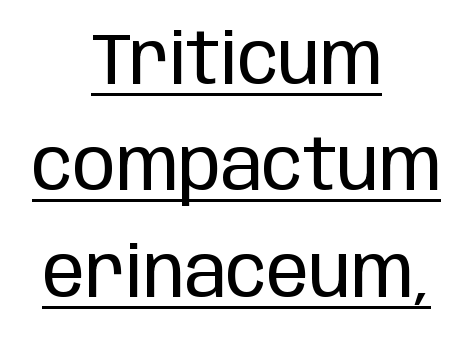
{"serif": "no", "italic": "no", "bold": "no", "weight": "regular", "width": "condensed", "stroke_contrast": "low", "x_height": "large", "monospaced": "no", "underline": "yes", "align": "center", "line_spacing": "normal", "line_spacing_ratio": 1.5, "letter_spacing": "normal", "letter_spacing_em": 0.0, "glyph_px": 71}
